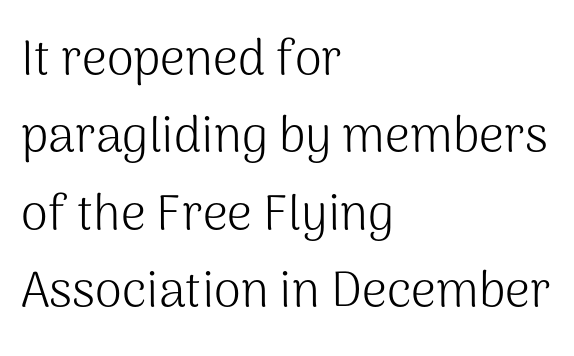
Q: Is the text bold? A: No.
Q: Is the text italic (slanted)? A: No, it is upright.
Q: Is the typeface a serif or a sans-serif typeface? A: Sans-serif.
Q: Is the text underlined? A: No.
Q: How is the paragraph aligned? A: Left-aligned.
Q: Is the spacing between letters normal or unusually wide? A: Normal.
Q: Is the spacing between lines tight, normal or loose? A: Normal.
Q: Width (condensed, normal, or wide)? A: Normal.
Q: Stroke contrast? A: Medium.
Q: x-height? A: Medium.
Q: Monospaced? A: No.
